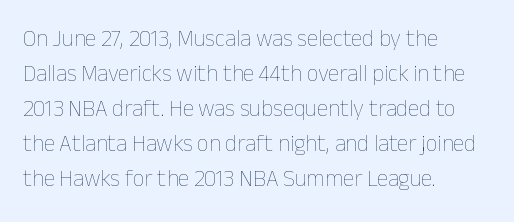
Q: Is the text bold? A: No.
Q: Is the text italic (slanted)? A: No, it is upright.
Q: Is the text underlined? A: No.
Q: How is the paragraph aligned? A: Left-aligned.
Q: Is the spacing between letters normal or unusually wide? A: Normal.
Q: Is the spacing between lines tight, normal or loose? A: Normal.
